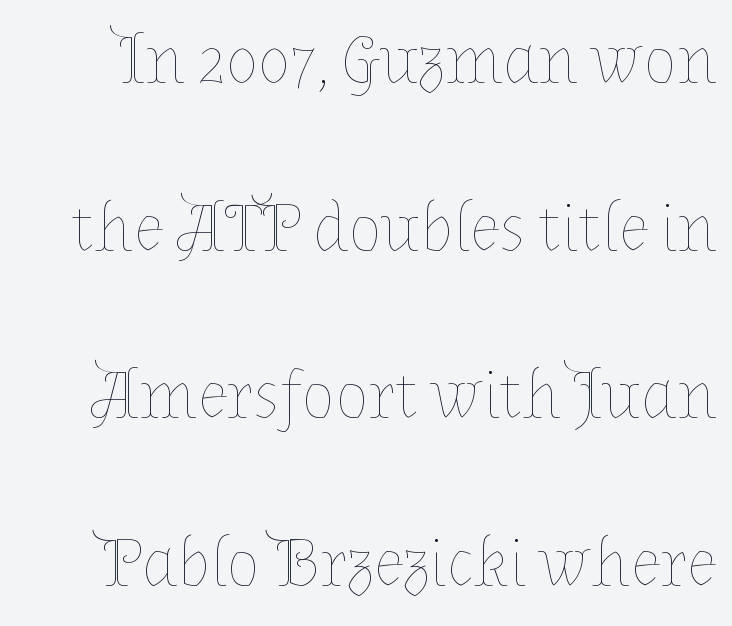
These lines are rendered in a variable-pitch font. This block would shrink considerably if given ordinary leading; it's expanded now. Descenders are the only things crossing below the line. Posture: straight, roman, zero tilt. Stems here are at most as thick as an everyday book face.
